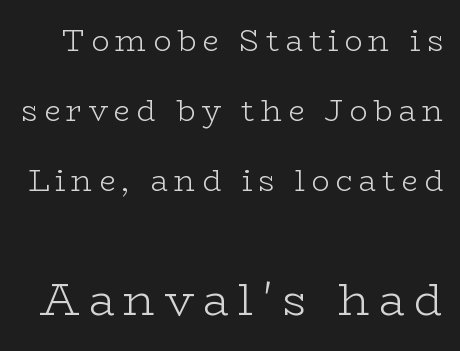
Leading: increased. In terms of letterform style, serifs are clearly present. No chunkiness to these letters — they're not bold. Lines of text with bare space underneath. These lines have a slow, spaced-out rhythm from letter to letter.
